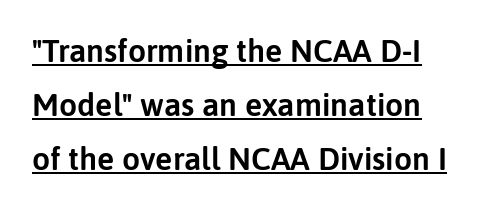
The face used here is proportionally spaced, like ordinary book or web type. Normally led — the rows are evenly, conventionally spaced. Words appear dense and cohesive because spacing is normal. The glyphs in this specimen are sans serif. The glyphs are accompanied by a horizontal stroke just below them.
